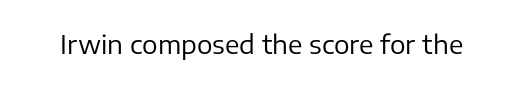
A roman cut, with each character standing at attention. Decoration check: the copy has no underline. The gaps between neighbouring characters are ordinary and unremarkable. Bold? No — there's no thickening of the strokes.
